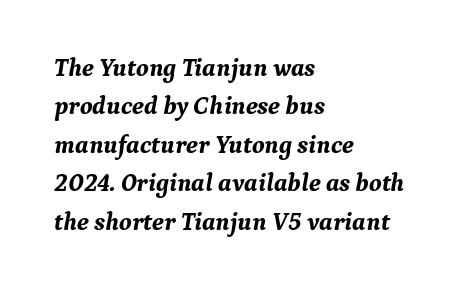
{"italic": "yes", "lean": "right", "slant_degrees": 9, "bold": "yes", "underline": "no", "align": "left", "line_spacing": "normal", "line_spacing_ratio": 1.54, "letter_spacing": "normal", "letter_spacing_em": 0.0, "glyph_px": 25}
